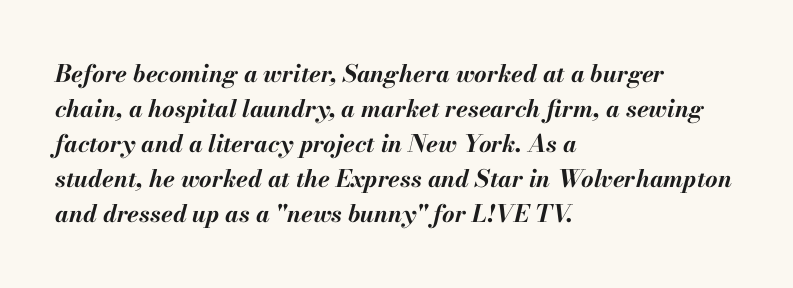
{"italic": "yes", "lean": "right", "slant_degrees": 13, "bold": "yes", "underline": "no", "align": "left", "line_spacing": "normal", "line_spacing_ratio": 1.46, "letter_spacing": "normal", "letter_spacing_em": 0.0, "glyph_px": 24}
